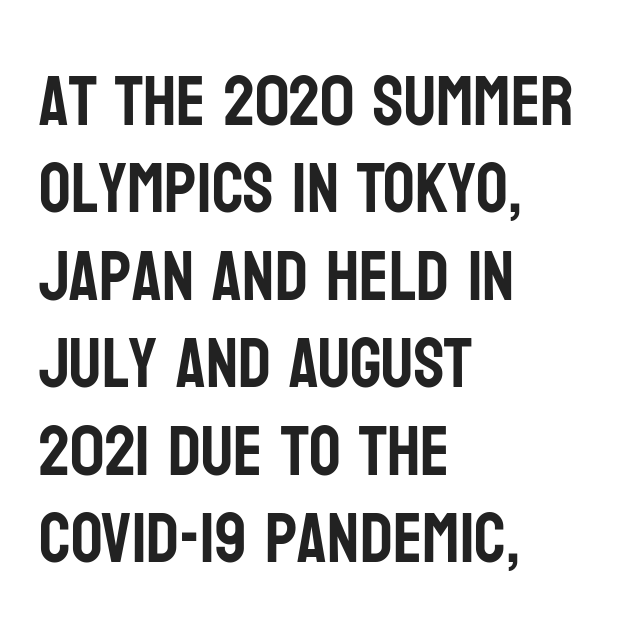
{"serif": "no", "italic": "no", "width": "condensed", "stroke_contrast": "low", "x_height": "large", "monospaced": "no", "underline": "no", "align": "left", "line_spacing": "normal", "line_spacing_ratio": 1.25, "letter_spacing": "normal", "letter_spacing_em": 0.0, "glyph_px": 70}
